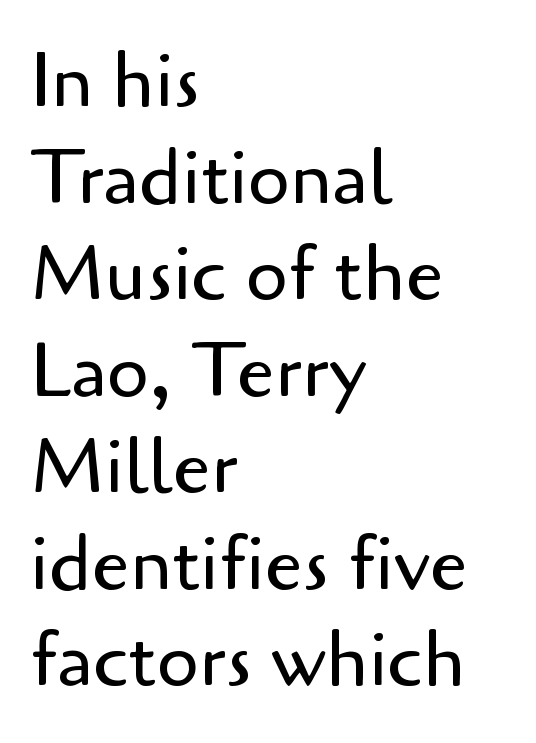
{"serif": "no", "italic": "no", "bold": "no", "weight": "regular", "width": "normal", "stroke_contrast": "low", "x_height": "small", "monospaced": "no", "underline": "no", "align": "left", "line_spacing": "normal", "line_spacing_ratio": 1.27, "letter_spacing": "normal", "letter_spacing_em": 0.0, "glyph_px": 76}
